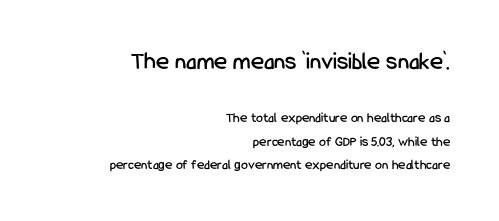
Q: Is the text italic (slanted)? A: No, it is upright.
Q: Is the text underlined? A: No.
Q: How is the paragraph aligned? A: Right-aligned.
Q: Is the spacing between letters normal or unusually wide? A: Normal.
Q: Is the spacing between lines tight, normal or loose? A: Normal.
Q: Which block of text is set in a larger size, the first (top) or the second (bottom)? A: The first (top) one.
